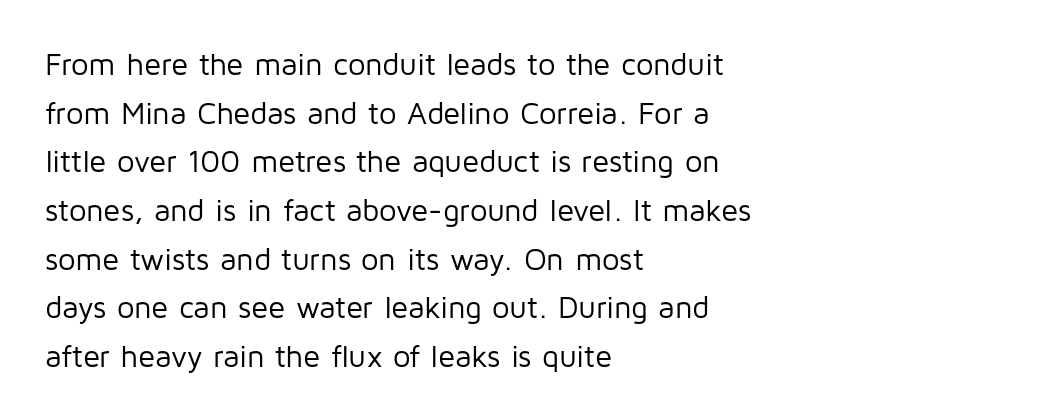
The image shows 31 px regular-weight sans-serif type, upright; set left-aligned, normal line spacing (1.57x), normal letter spacing, not underlined; low stroke contrast and a medium x-height.
